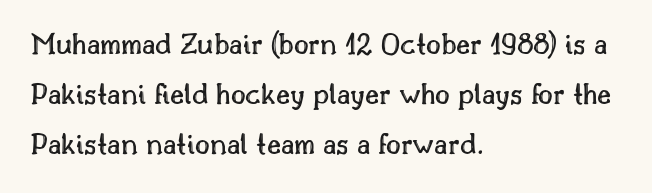
Q: Is the text italic (slanted)? A: No, it is upright.
Q: Is the text underlined? A: No.
Q: How is the paragraph aligned? A: Left-aligned.
Q: Is the spacing between letters normal or unusually wide? A: Normal.
Q: Is the spacing between lines tight, normal or loose? A: Normal.
Q: Width (condensed, normal, or wide)? A: Normal.
Q: x-height? A: Small.
Q: Monospaced? A: No.
